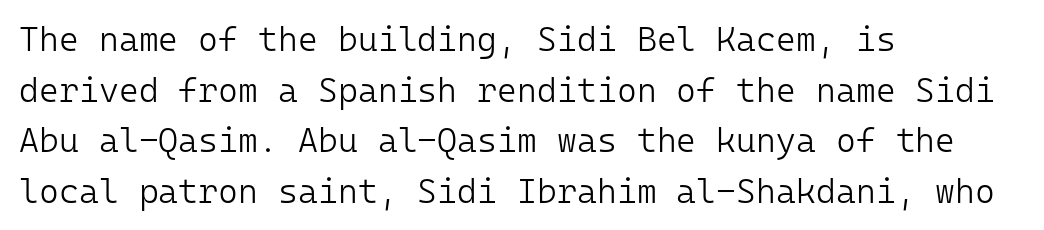
The image shows 34 px light sans-serif type, upright, monospaced; set left-aligned, normal line spacing (1.49x), normal letter spacing, not underlined; low stroke contrast and a medium x-height.
